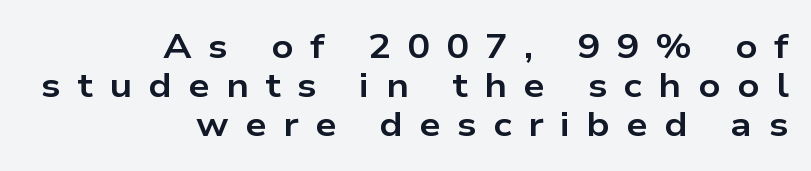
Right-aligned paragraph, ragged on the left. Looks like regular typesetting: each glyph gets only the width it needs. Descenders hang freely into open space. Notice how descenders almost collide with the ascenders below — that's tight leading.
